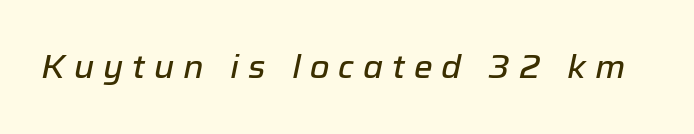
{"italic": "yes", "lean": "right", "slant_degrees": 12, "width": "normal", "stroke_contrast": "low", "x_height": "medium", "monospaced": "no", "underline": "no", "letter_spacing": "wide", "letter_spacing_em": 0.28, "glyph_px": 32}
